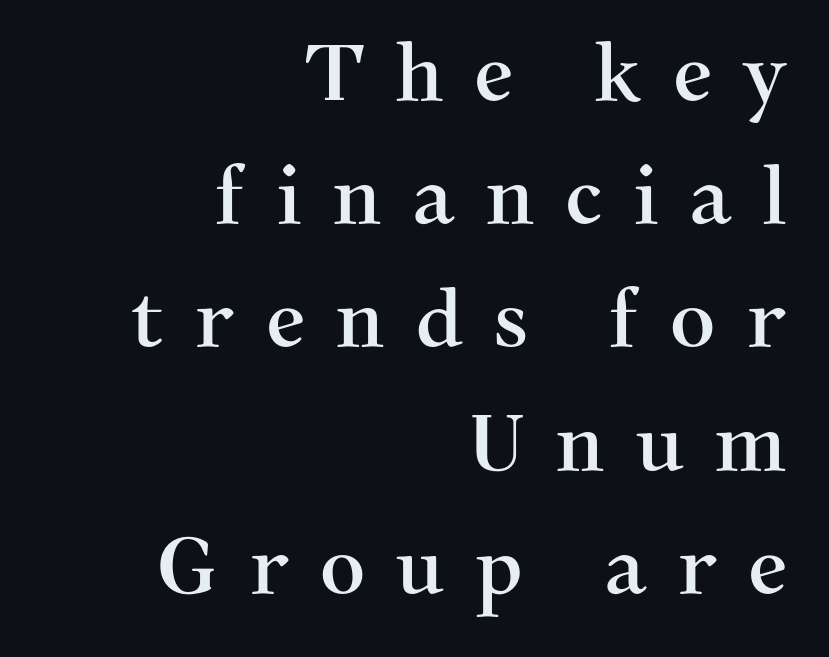
Does the copy run flush right? Yes — the right margin is perfectly even. Italic? Not at all — the glyphs are vertical. The letters are spread apart with noticeably loose tracking. Proportional: the letters do not fall into vertical columns. The face used here is seriffed, in the tradition of book romans.
